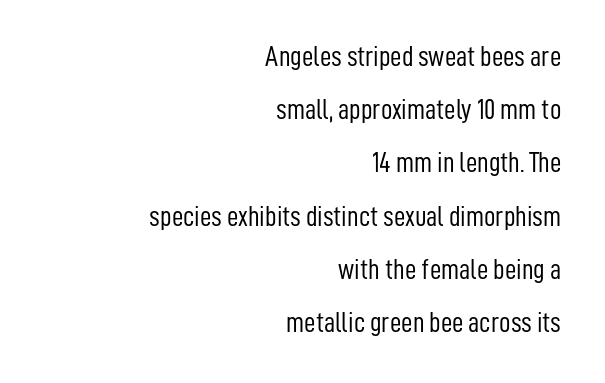
Each letter keeps its own natural width here, so spacing adapts to shape. All the whitespace from short lines collects on the left. Is the type heavy? It reads as light-to-regular instead. The foot of each line stays bare and open.
